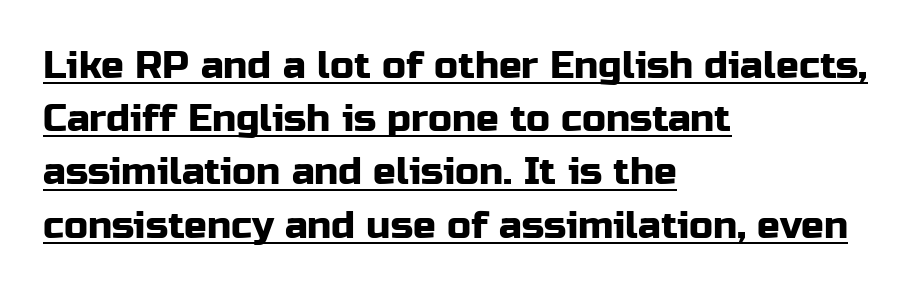
Q: Is the text italic (slanted)? A: No, it is upright.
Q: Is the typeface a serif or a sans-serif typeface? A: Sans-serif.
Q: Is the text underlined? A: Yes.
Q: How is the paragraph aligned? A: Left-aligned.
Q: Is the spacing between letters normal or unusually wide? A: Normal.
Q: Is the spacing between lines tight, normal or loose? A: Normal.
Q: Width (condensed, normal, or wide)? A: Normal.
Q: Stroke contrast? A: Low.
Q: x-height? A: Medium.
Q: Monospaced? A: No.
